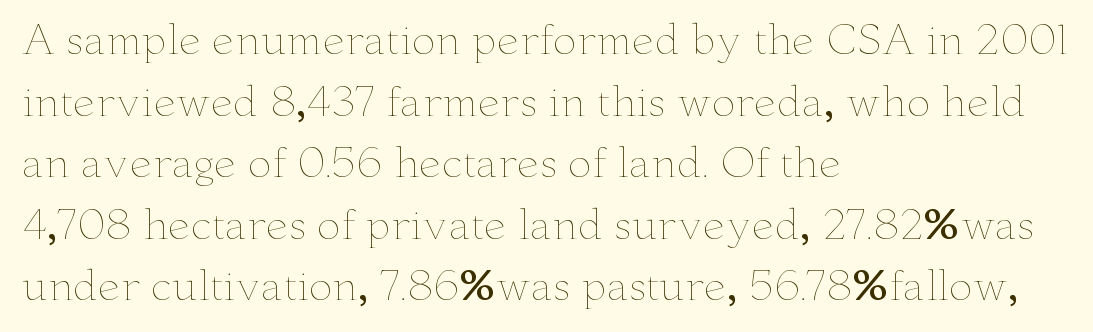
{"italic": "no", "bold": "no", "weight": "thin", "width": "wide", "stroke_contrast": "low", "x_height": "small", "monospaced": "no", "underline": "no", "align": "left", "line_spacing": "normal", "line_spacing_ratio": 1.54, "letter_spacing": "normal", "letter_spacing_em": 0.0, "glyph_px": 40}
